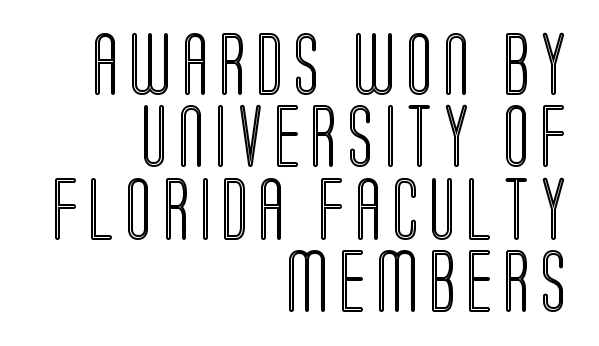
The image shows 63 px condensed type, upright; set right-aligned, tight line spacing (1.15x), not underlined; a large x-height.
